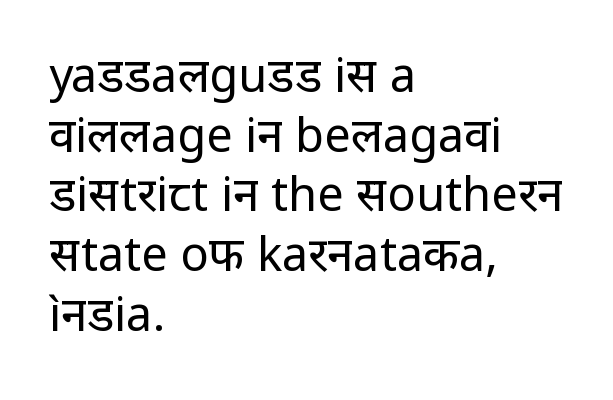
The image shows 47 px regular-weight sans-serif type, upright; set left-aligned, normal line spacing (1.27x), normal letter spacing, not underlined; low stroke contrast and a medium x-height.
